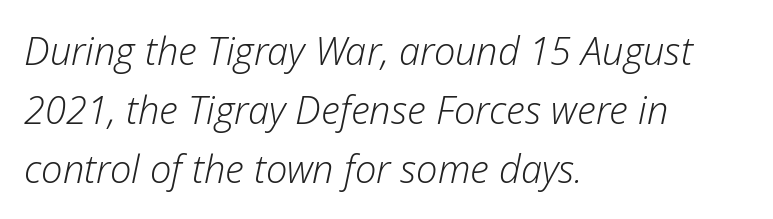
The image shows 38 px light type, italic (leaning right); set left-aligned, normal line spacing (1.55x), normal letter spacing, not underlined; low stroke contrast and a medium x-height.
